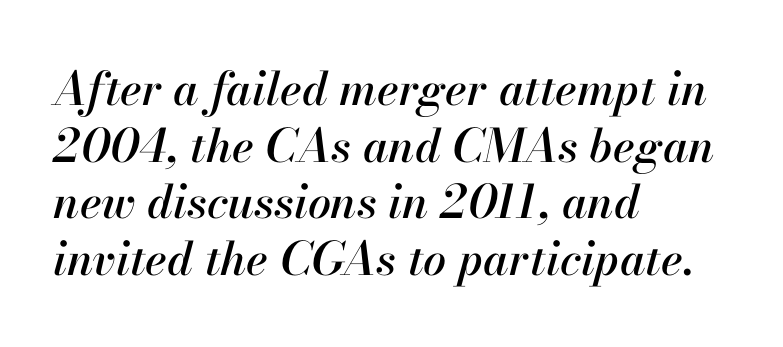
Slanted lettering throughout. Here the designer chose a conventional face with non-uniform glyph widths. These lines stack with their left ends in a neat column. Check under the words: just untouched page. Characters follow at the spacing the type designer built in.
